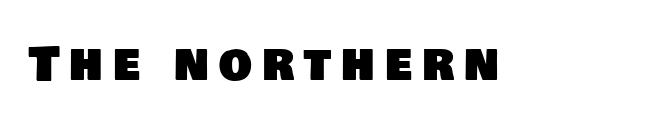
Q: Is the typeface a serif or a sans-serif typeface? A: Sans-serif.
Q: Is the text underlined? A: No.
Q: Is the spacing between letters normal or unusually wide? A: Unusually wide.
Q: Width (condensed, normal, or wide)? A: Normal.
Q: Stroke contrast? A: Low.
Q: x-height? A: Large.
Q: Monospaced? A: No.
